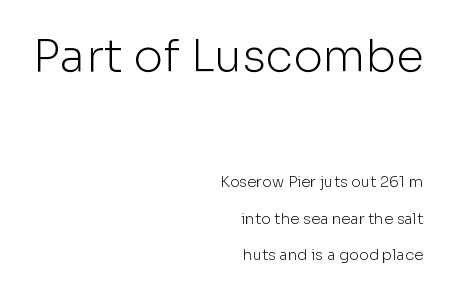
The image shows 45 px light sans-serif type, upright; set right-aligned, loose line spacing (2.43x), normal letter spacing, not underlined; the first (top) block is 3.0x larger; low stroke contrast and a medium x-height.
